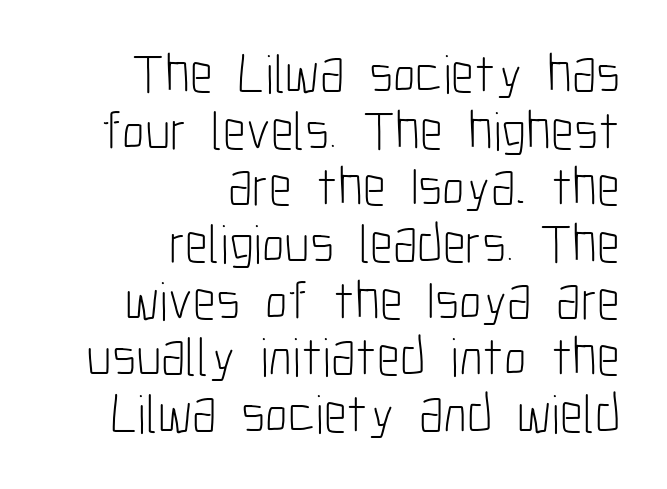
Q: Is the text bold? A: No.
Q: Is the text italic (slanted)? A: No, it is upright.
Q: Is the typeface a serif or a sans-serif typeface? A: Sans-serif.
Q: Is the text underlined? A: No.
Q: How is the paragraph aligned? A: Right-aligned.
Q: Is the spacing between letters normal or unusually wide? A: Normal.
Q: Is the spacing between lines tight, normal or loose? A: Tight.
Q: Width (condensed, normal, or wide)? A: Condensed.
Q: Stroke contrast? A: Low.
Q: x-height? A: Medium.
Q: Monospaced? A: No.
